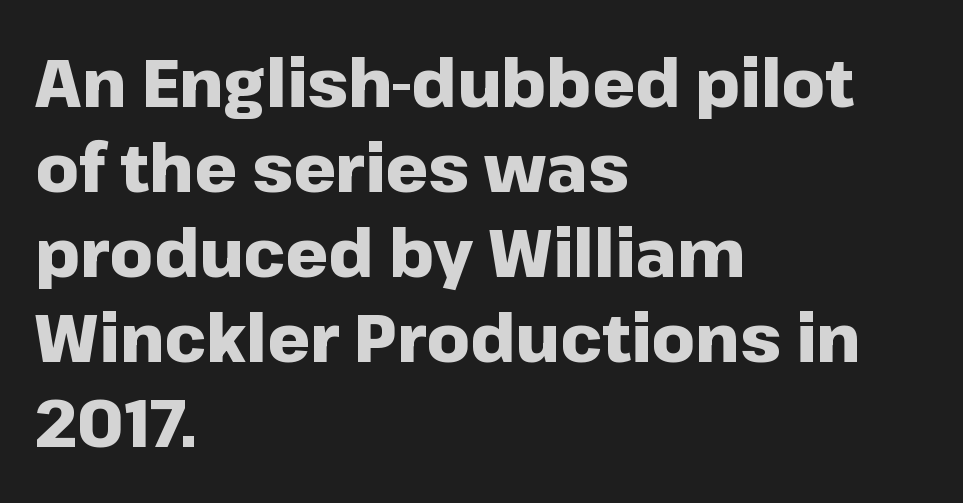
The image shows 67 px heavy sans-serif type, upright; set left-aligned, normal line spacing (1.27x), normal letter spacing, not underlined; low stroke contrast and a medium x-height.
